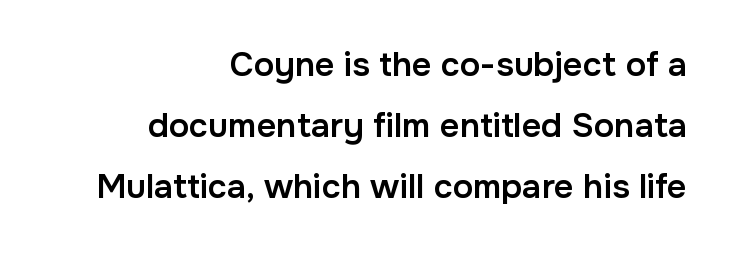
Q: Is the text bold? A: Semi-bold.
Q: Is the text italic (slanted)? A: No, it is upright.
Q: Is the typeface a serif or a sans-serif typeface? A: Sans-serif.
Q: Is the text underlined? A: No.
Q: How is the paragraph aligned? A: Right-aligned.
Q: Is the spacing between letters normal or unusually wide? A: Normal.
Q: Width (condensed, normal, or wide)? A: Normal.
Q: Stroke contrast? A: Low.
Q: x-height? A: Medium.
Q: Monospaced? A: No.
